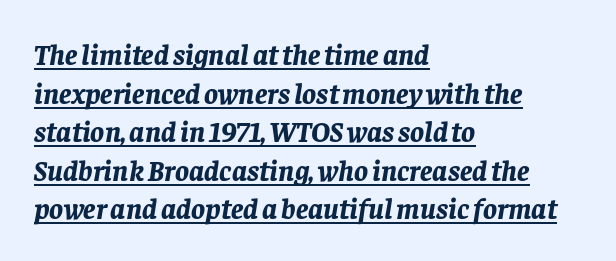
Beneath each row of characters lies a ruled line. The typesetting leans heavy: a genuine bold. In terms of letterspacing, this is plain default setting. Do the characters align in a grid? No, the font is proportional.
